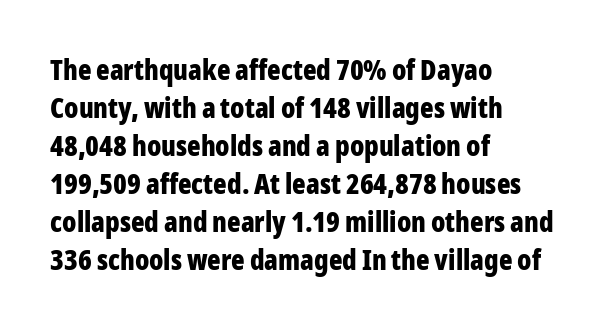
The image shows 28 px bold, condensed sans-serif type, upright; set left-aligned, normal line spacing (1.36x), normal letter spacing, not underlined; low stroke contrast and a medium x-height.
